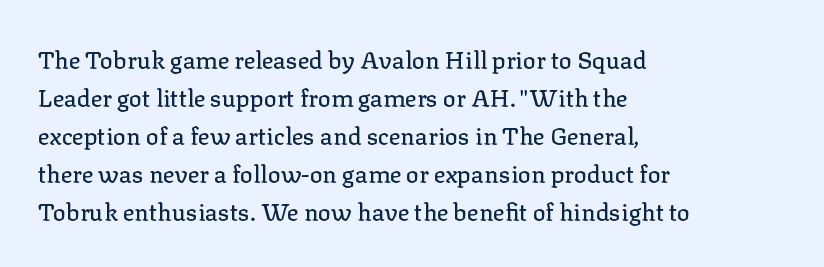
{"italic": "no", "underline": "no", "align": "left", "line_spacing": "normal", "line_spacing_ratio": 1.58, "letter_spacing": "normal", "letter_spacing_em": 0.0, "glyph_px": 24}
